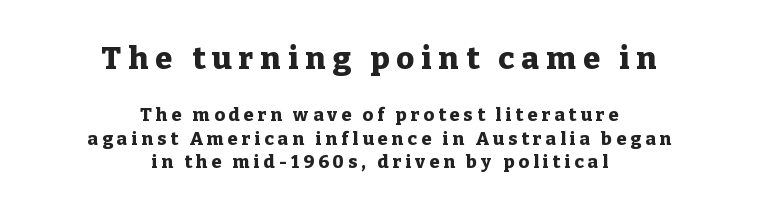
Note: serifs present on the glyphs. Character widths vary here, with narrow letters taking less room than wide ones. The setting favours the middle, as headings and verse often do. The space between consecutive lines is moderate. Quick note: not italic, upright.
